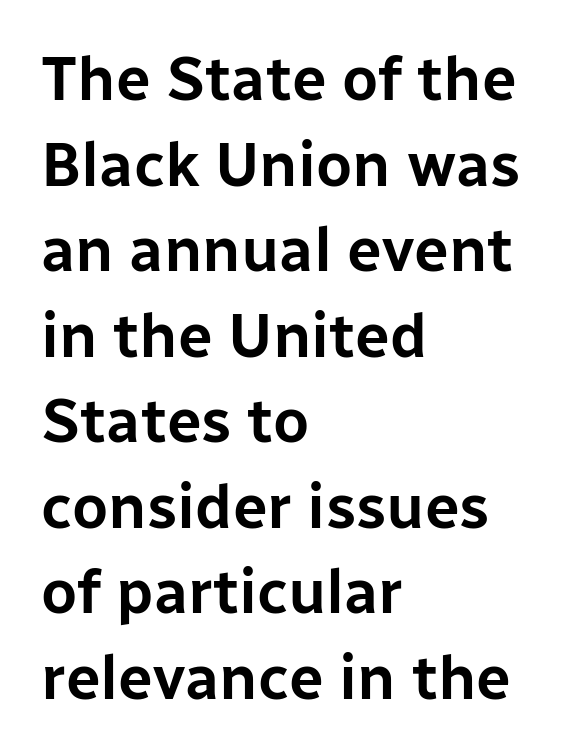
Q: Is the text italic (slanted)? A: No, it is upright.
Q: Is the typeface a serif or a sans-serif typeface? A: Sans-serif.
Q: Is the text underlined? A: No.
Q: How is the paragraph aligned? A: Left-aligned.
Q: Is the spacing between letters normal or unusually wide? A: Normal.
Q: Is the spacing between lines tight, normal or loose? A: Normal.
Q: Width (condensed, normal, or wide)? A: Normal.
Q: Stroke contrast? A: Low.
Q: x-height? A: Medium.
Q: Monospaced? A: No.
